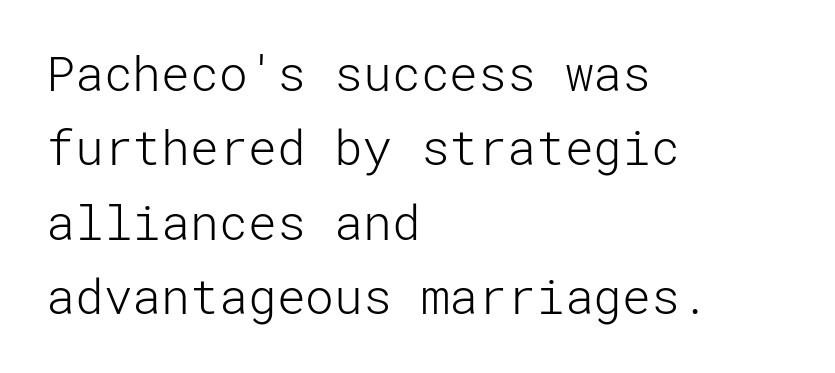
The image shows 48 px light sans-serif type, upright; set left-aligned, normal line spacing (1.55x), normal letter spacing, not underlined; low stroke contrast and a medium x-height.
